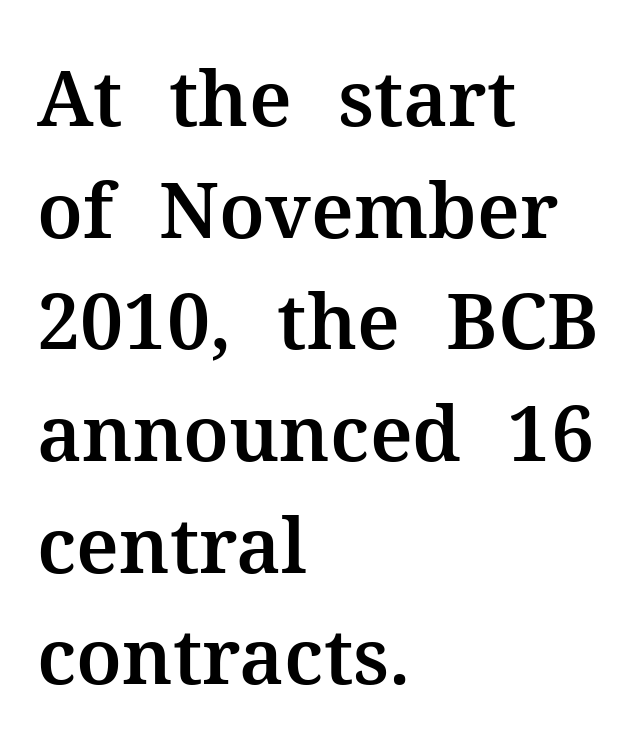
Q: Is the text italic (slanted)? A: No, it is upright.
Q: Is the typeface a serif or a sans-serif typeface? A: Serif.
Q: Is the text underlined? A: No.
Q: How is the paragraph aligned? A: Left-aligned.
Q: Is the spacing between letters normal or unusually wide? A: Normal.
Q: Is the spacing between lines tight, normal or loose? A: Normal.
Q: Width (condensed, normal, or wide)? A: Normal.
Q: Stroke contrast? A: Medium.
Q: x-height? A: Medium.
Q: Monospaced? A: No.
